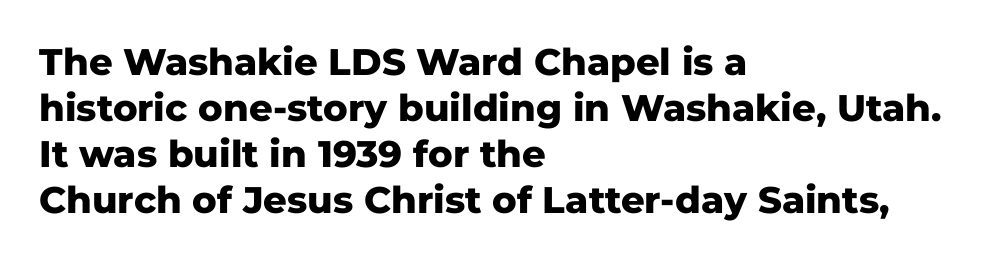
Q: Is the text bold? A: Yes.
Q: Is the text italic (slanted)? A: No, it is upright.
Q: Is the typeface a serif or a sans-serif typeface? A: Sans-serif.
Q: Is the text underlined? A: No.
Q: How is the paragraph aligned? A: Left-aligned.
Q: Is the spacing between letters normal or unusually wide? A: Normal.
Q: Width (condensed, normal, or wide)? A: Normal.
Q: Stroke contrast? A: Low.
Q: x-height? A: Medium.
Q: Monospaced? A: No.
